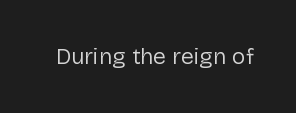
The type is set solid horizontally, with unmodified tracking. Words float on clear page, feet unadorned. A quiet, ordinary-to-light weight characterises the typeface. The type sits square on the baseline with zero lean.
